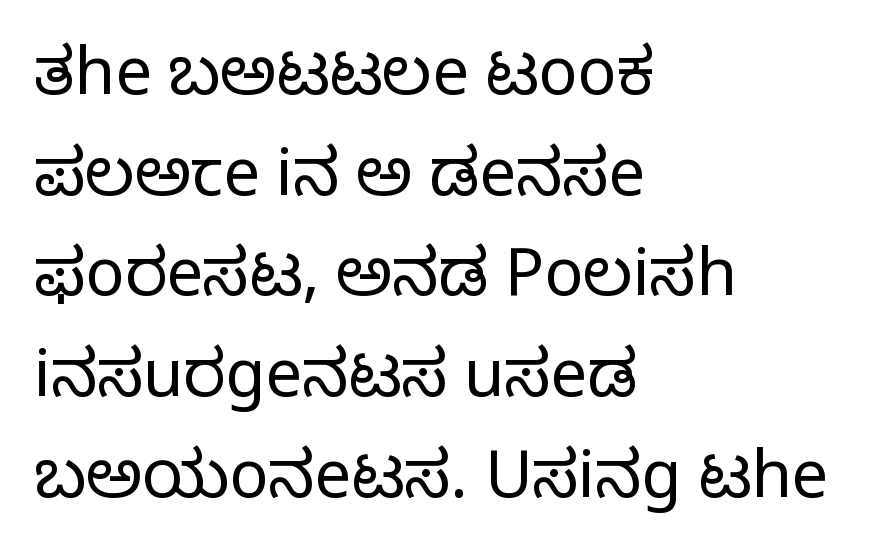
Check under the words: just untouched page. Reading down the block, your eye returns to a fixed left position each line. This sample has the flowing, uneven cadence of proportional lettering. The axis of the letterforms is exactly vertical. A typesetter would call this zero additional tracking.
